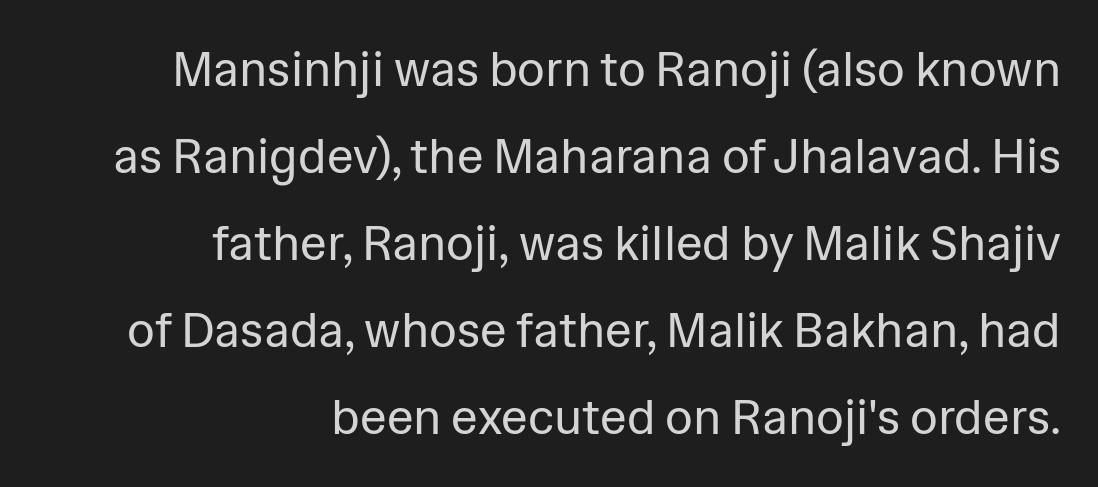
{"serif": "no", "italic": "no", "bold": "no", "weight": "regular", "width": "normal", "stroke_contrast": "low", "x_height": "medium", "monospaced": "no", "underline": "no", "align": "right", "line_spacing_ratio": 1.81, "letter_spacing": "normal", "letter_spacing_em": 0.0, "glyph_px": 48}
